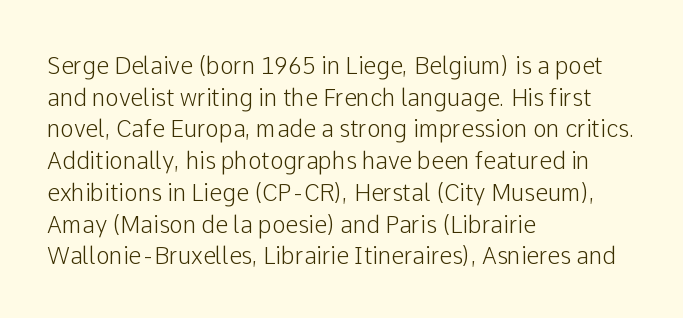
Q: Is the text italic (slanted)? A: No, it is upright.
Q: Is the text underlined? A: No.
Q: How is the paragraph aligned? A: Left-aligned.
Q: Is the spacing between letters normal or unusually wide? A: Normal.
Q: Is the spacing between lines tight, normal or loose? A: Normal.
